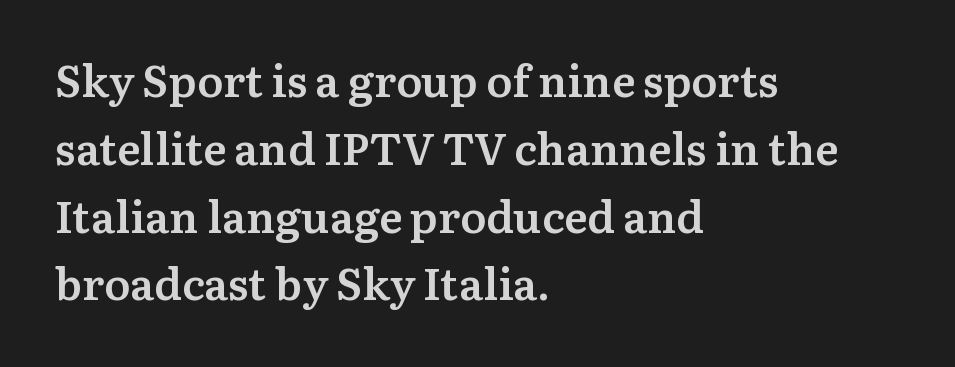
{"serif": "yes", "italic": "no", "bold": "semi", "weight": "semibold", "width": "normal", "stroke_contrast": "medium", "x_height": "medium", "monospaced": "no", "underline": "no", "align": "left", "line_spacing": "normal", "line_spacing_ratio": 1.54, "letter_spacing": "normal", "letter_spacing_em": 0.0, "glyph_px": 44}
